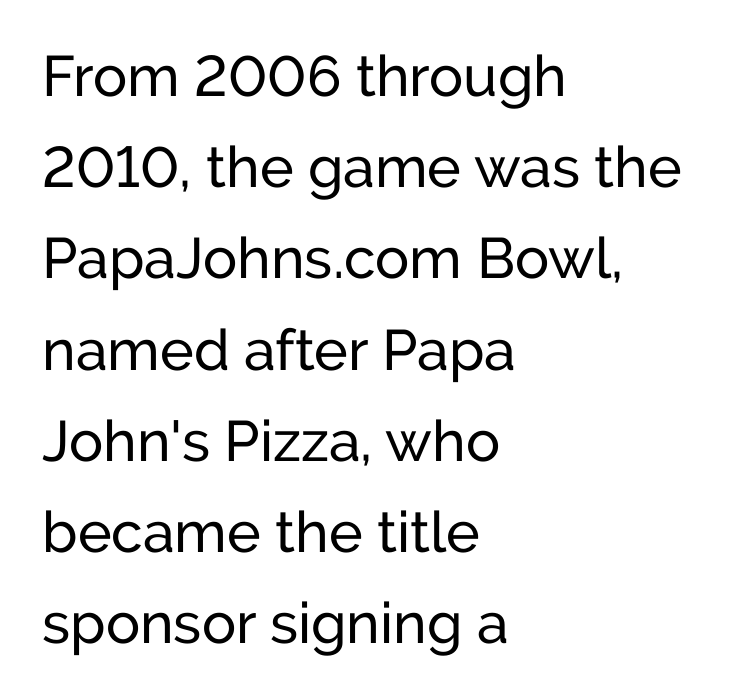
{"serif": "no", "italic": "no", "bold": "no", "weight": "regular", "width": "normal", "stroke_contrast": "low", "x_height": "medium", "monospaced": "no", "underline": "no", "align": "left", "line_spacing": "normal", "line_spacing_ratio": 1.6, "letter_spacing": "normal", "letter_spacing_em": 0.0, "glyph_px": 57}
